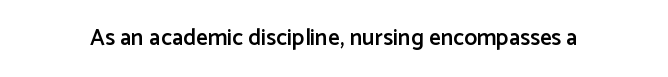
No extra tracking has been applied to these lines. The area under the type is left untouched. Weight: semibold (demi). If you drew a line through each stem, it would be perfectly vertical.
